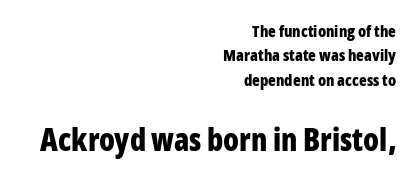
The image shows 31 px bold, condensed sans-serif type, upright; set right-aligned, normal line spacing (1.52x), normal letter spacing, not underlined; the second (bottom) block is 1.94x larger; low stroke contrast and a medium x-height.
